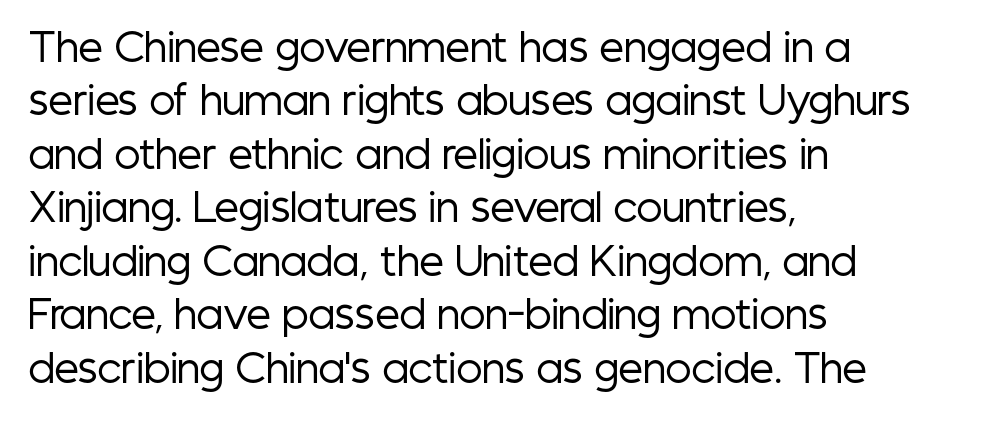
Q: Is the text bold? A: No.
Q: Is the text italic (slanted)? A: No, it is upright.
Q: Is the typeface a serif or a sans-serif typeface? A: Sans-serif.
Q: Is the text underlined? A: No.
Q: How is the paragraph aligned? A: Left-aligned.
Q: Is the spacing between letters normal or unusually wide? A: Normal.
Q: Is the spacing between lines tight, normal or loose? A: Normal.
Q: Width (condensed, normal, or wide)? A: Condensed.
Q: Stroke contrast? A: Low.
Q: x-height? A: Medium.
Q: Monospaced? A: No.
